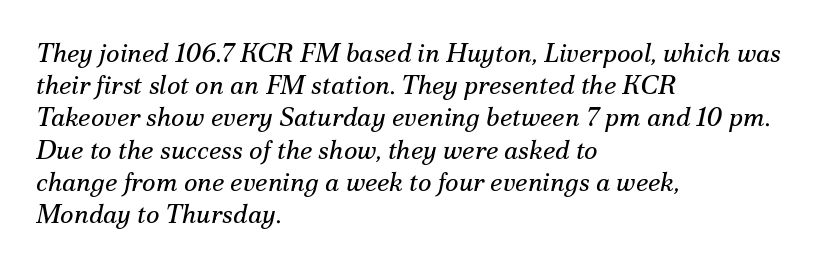
Leftover space on each line is placed entirely after the last word. Anything drawn beneath the words? Only blank space. The letters sit at their default tracking, neither squeezed nor spread. It's the slanting kind of type. The strokes carry an ordinary text weight at most.
